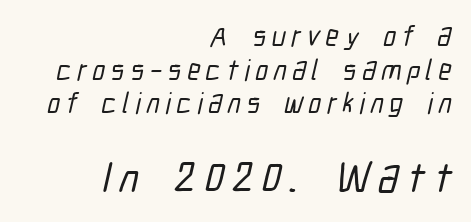
{"serif": "no", "width": "condensed", "stroke_contrast": "low", "x_height": "medium", "monospaced": "no", "underline": "no", "align": "right", "line_spacing_ratio": 1.16, "larger_block": "second", "size_ratio": 1.48, "glyph_px": 43}
